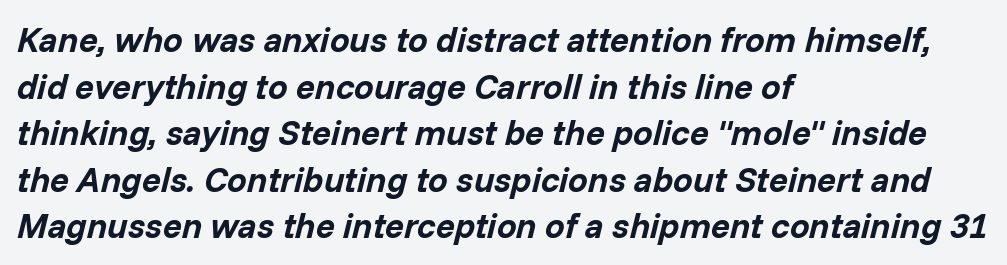
{"italic": "yes", "lean": "right", "slant_degrees": 14, "bold": "yes", "weight": "bold", "width": "normal", "stroke_contrast": "low", "x_height": "medium", "monospaced": "no", "underline": "no", "align": "left", "line_spacing": "normal", "line_spacing_ratio": 1.33, "letter_spacing": "normal", "letter_spacing_em": 0.0, "glyph_px": 35}
